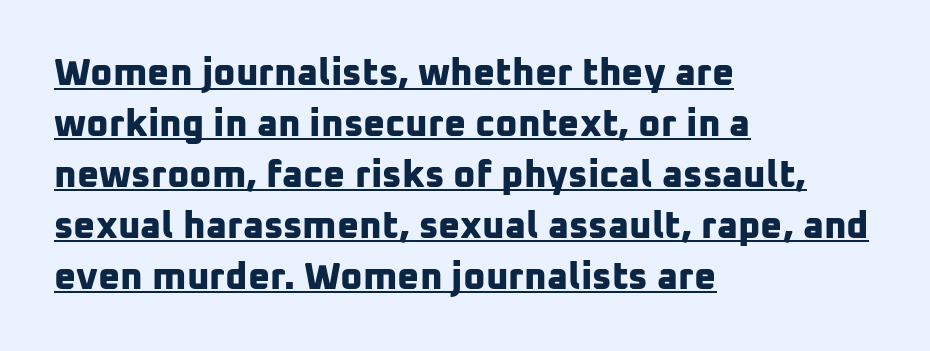
Glyph-to-glyph distance matches everyday printed text. Notice how thick the strokes are: this is what a full bold looks like. Letterform terminals end flat and unadorned throughout the passage. Caption: multi-line text, flush left, ragged right. The block of text has a typical density, with ordinary space between rows.
